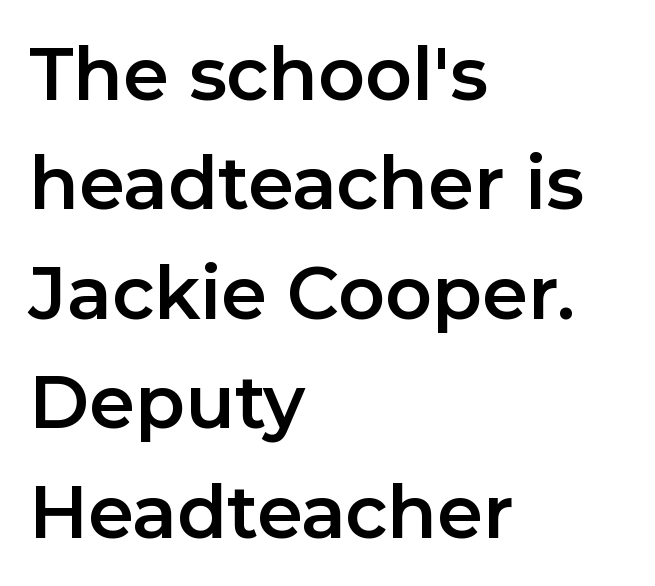
{"serif": "no", "italic": "no", "width": "normal", "stroke_contrast": "low", "x_height": "medium", "monospaced": "no", "underline": "no", "align": "left", "line_spacing": "normal", "line_spacing_ratio": 1.5, "letter_spacing": "normal", "letter_spacing_em": 0.0, "glyph_px": 73}
